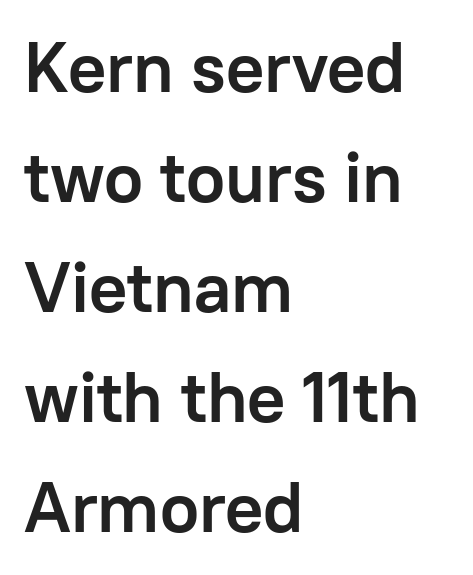
Q: Is the text bold? A: Yes.
Q: Is the text italic (slanted)? A: No, it is upright.
Q: Is the typeface a serif or a sans-serif typeface? A: Sans-serif.
Q: Is the text underlined? A: No.
Q: How is the paragraph aligned? A: Left-aligned.
Q: Is the spacing between letters normal or unusually wide? A: Normal.
Q: Is the spacing between lines tight, normal or loose? A: Normal.
Q: Width (condensed, normal, or wide)? A: Normal.
Q: Stroke contrast? A: Low.
Q: x-height? A: Medium.
Q: Monospaced? A: No.
